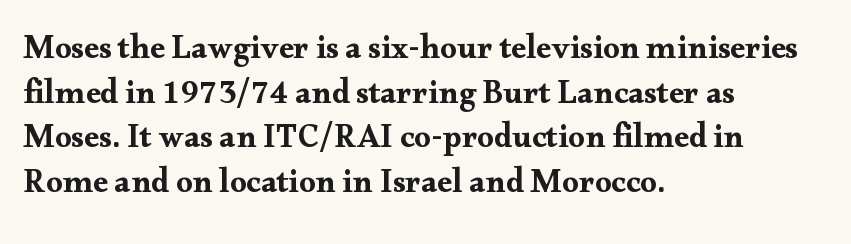
The image shows 33 px wide serif type, upright; set left-aligned, normal line spacing (1.35x), normal letter spacing, not underlined; medium stroke contrast and a small x-height.
